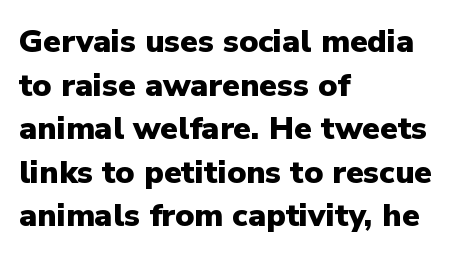
The image shows 32 px heavy sans-serif type, upright; set left-aligned, normal line spacing (1.36x), normal letter spacing, not underlined; low stroke contrast and a medium x-height.
